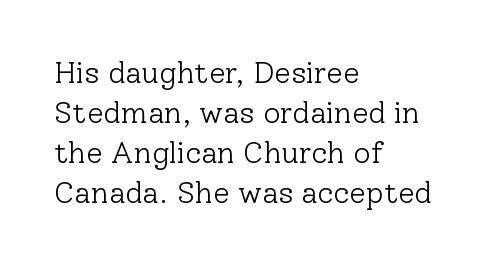
Stroke thickness stays within the range of a standard reading face or lighter. The specimen reads as upright at a glance. Rule under the text: the space is simply empty. Letterform terminals end in serifs throughout the passage.
